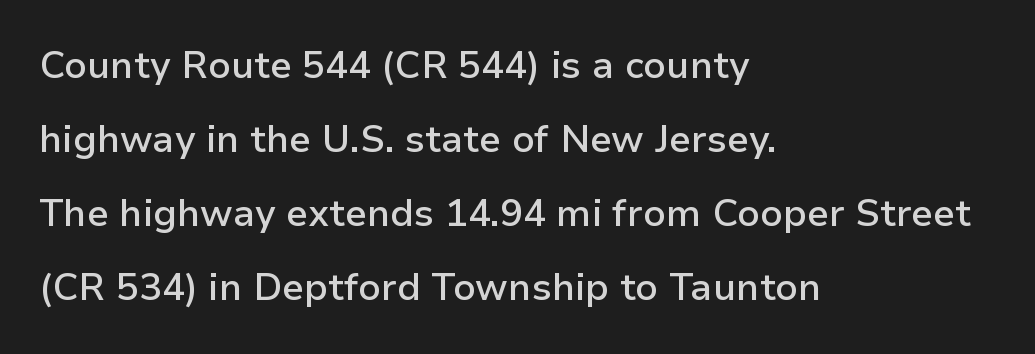
The image shows 38 px semibold sans-serif type, upright; set left-aligned, loose line spacing (1.95x), normal letter spacing, not underlined; low stroke contrast and a medium x-height.
